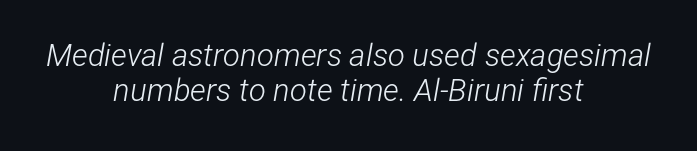
{"italic": "yes", "lean": "right", "slant_degrees": 12, "bold": "no", "weight": "light", "width": "condensed", "stroke_contrast": "low", "x_height": "medium", "monospaced": "no", "underline": "no", "align": "center", "line_spacing": "tight", "line_spacing_ratio": 1.12, "letter_spacing": "normal", "letter_spacing_em": 0.0, "glyph_px": 31}
